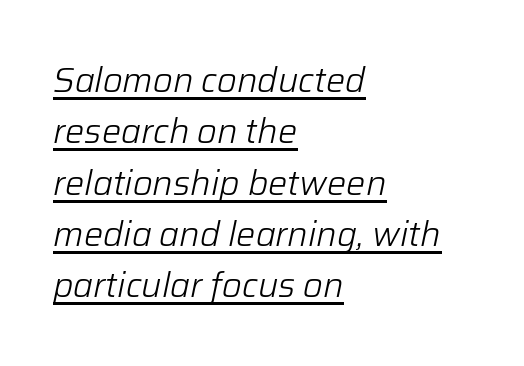
Each letter keeps its own natural width here, so spacing adapts to shape. Counters stay open thanks to moderate or lighter strokes. These characters rest on top of a visible drawn line. Horizontal bands of white between lines are of average thickness.
